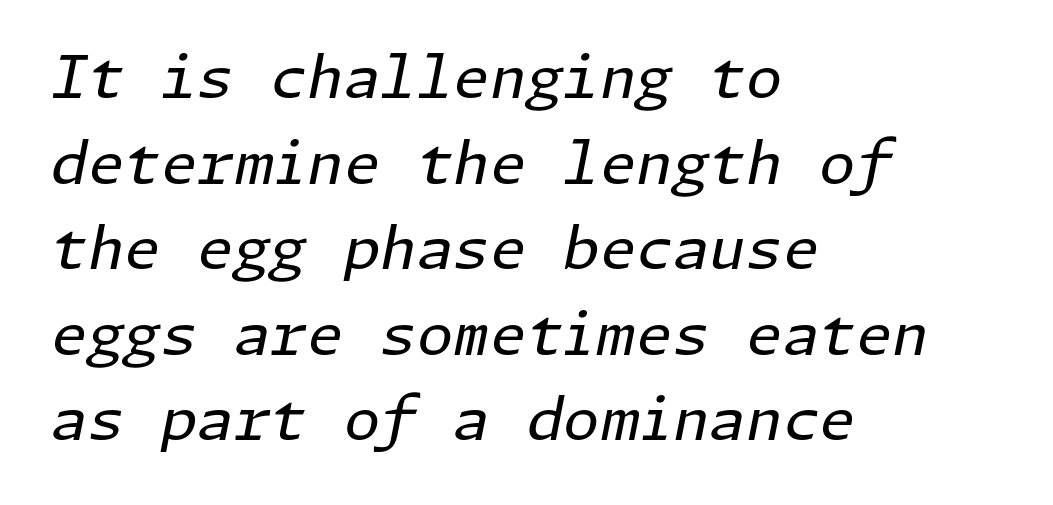
{"italic": "yes", "lean": "right", "slant_degrees": 11, "bold": "no", "weight": "regular", "width": "normal", "stroke_contrast": "low", "x_height": "medium", "underline": "no", "align": "left", "line_spacing": "normal", "line_spacing_ratio": 1.45, "letter_spacing": "normal", "letter_spacing_em": 0.0, "glyph_px": 59}
